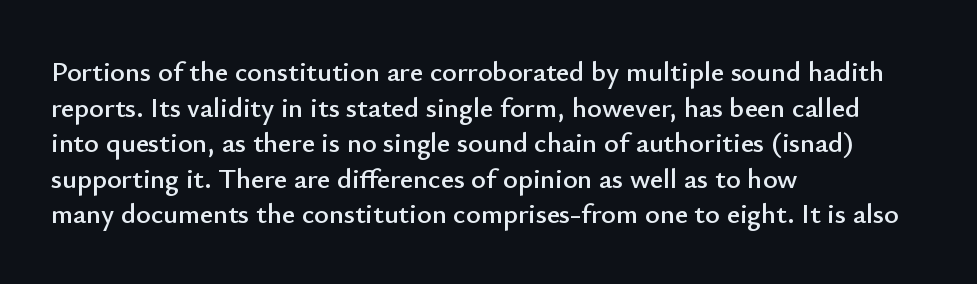
The image shows 28 px sans-serif type, upright; set left-aligned, normal line spacing (1.27x), normal letter spacing, not underlined; low stroke contrast and a small x-height.
